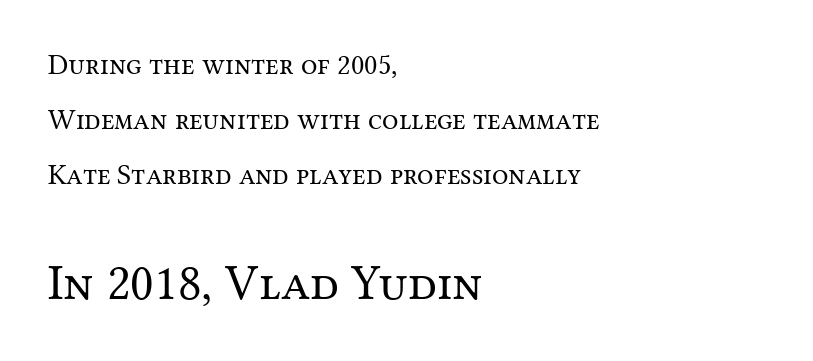
The image shows 51 px regular-weight serif type, upright; set left-aligned, line spacing 1.89x, normal letter spacing, not underlined; the second (bottom) block is 1.76x larger; medium stroke contrast and a medium x-height.
